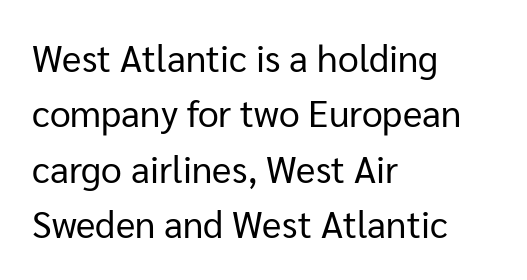
The image shows 37 px regular-weight sans-serif type, upright; set left-aligned, normal line spacing (1.5x), normal letter spacing, not underlined; low stroke contrast and a medium x-height.
